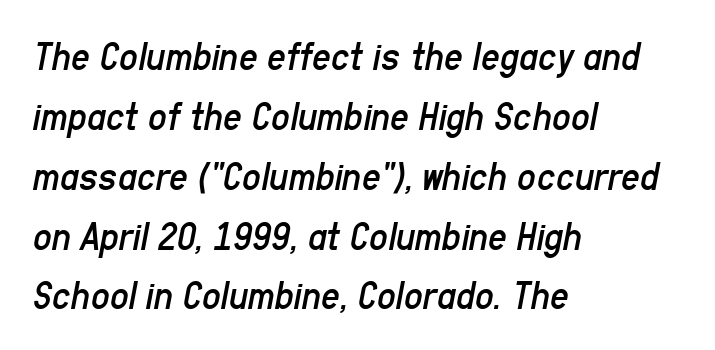
A typesetter would call this proportional, since set widths differ per character. The gap between lines stays unmarked. The rendering applies a slant to the glyphs. No letter is thick-stroked: the sample isn't bold.
